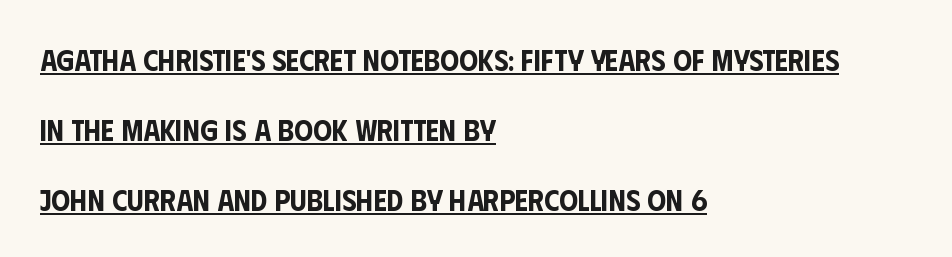
Is this a sans? Yes — the strokes have no serifs. The paragraph has a hard left edge and a soft right edge. Short note: letters normally spaced. Is there much room between lines? Yes — plenty of vertical air separates them. This sample has the flowing, uneven cadence of proportional lettering. A roman cut, with each character standing at attention.
